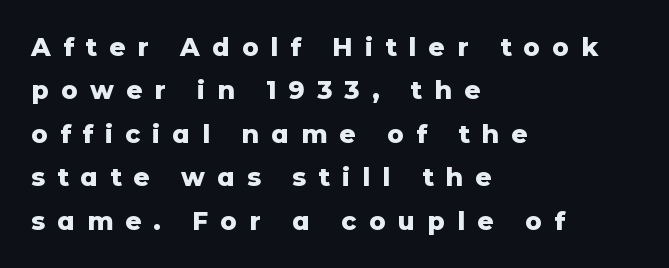
{"italic": "no", "bold": "yes", "underline": "no", "align": "left", "line_spacing_ratio": 1.74, "letter_spacing": "wide", "letter_spacing_em": 0.49, "glyph_px": 25}
